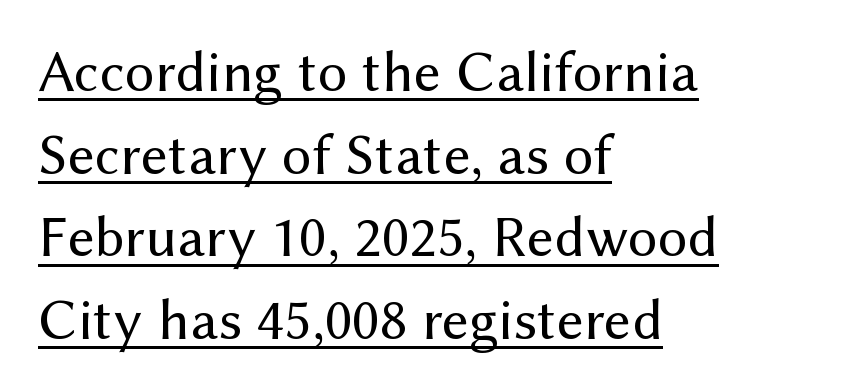
{"serif": "no", "italic": "no", "bold": "no", "weight": "regular", "width": "normal", "stroke_contrast": "medium", "x_height": "medium", "monospaced": "no", "underline": "yes", "align": "left", "line_spacing": "normal", "line_spacing_ratio": 1.4, "letter_spacing": "normal", "letter_spacing_em": 0.0, "glyph_px": 59}
